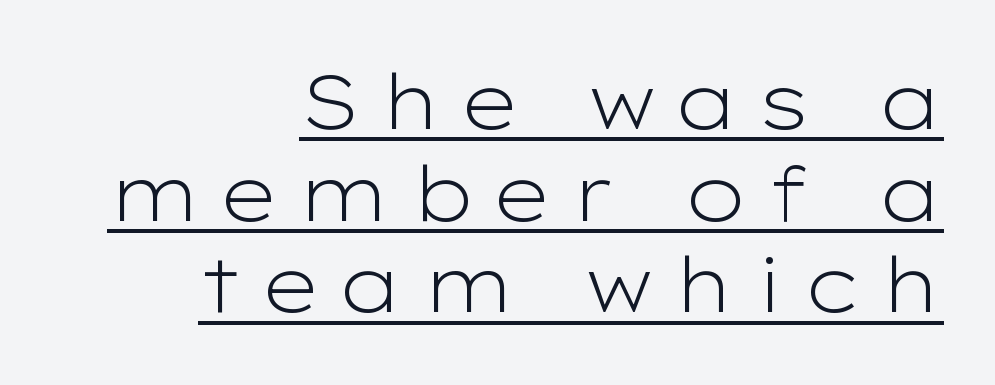
{"serif": "no", "italic": "no", "bold": "no", "weight": "light", "width": "wide", "stroke_contrast": "low", "x_height": "medium", "monospaced": "no", "underline": "yes", "align": "right", "line_spacing_ratio": 1.19, "letter_spacing": "wide", "letter_spacing_em": 0.24, "glyph_px": 77}
